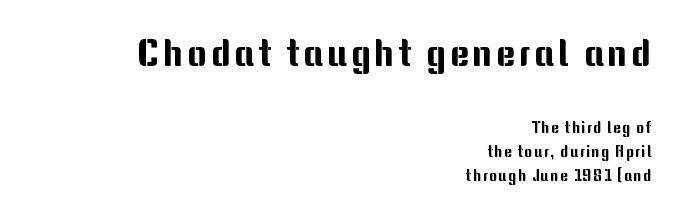
Q: Is the text italic (slanted)? A: No, it is upright.
Q: Is the typeface a serif or a sans-serif typeface? A: Sans-serif.
Q: Is the text underlined? A: No.
Q: How is the paragraph aligned? A: Right-aligned.
Q: Is the spacing between lines tight, normal or loose? A: Normal.
Q: Which block of text is set in a larger size, the first (top) or the second (bottom)? A: The first (top) one.
Q: Width (condensed, normal, or wide)? A: Normal.
Q: Stroke contrast? A: Medium.
Q: x-height? A: Medium.
Q: Monospaced? A: No.
